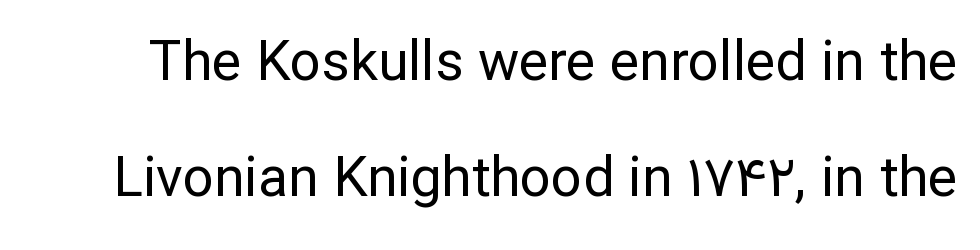
Q: Is the text bold? A: No.
Q: Is the text italic (slanted)? A: No, it is upright.
Q: Is the typeface a serif or a sans-serif typeface? A: Sans-serif.
Q: Is the text underlined? A: No.
Q: Is the spacing between letters normal or unusually wide? A: Normal.
Q: Is the spacing between lines tight, normal or loose? A: Loose.
Q: Width (condensed, normal, or wide)? A: Normal.
Q: Stroke contrast? A: Low.
Q: x-height? A: Medium.
Q: Monospaced? A: No.
